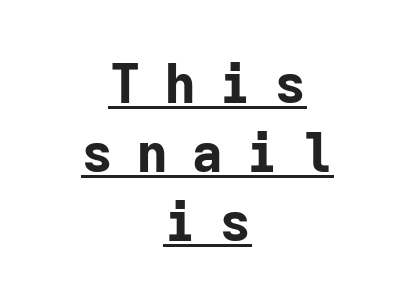
Q: Is the text bold? A: Yes.
Q: Is the text italic (slanted)? A: No, it is upright.
Q: Is the typeface a serif or a sans-serif typeface? A: Sans-serif.
Q: Is the text underlined? A: Yes.
Q: How is the paragraph aligned? A: Centered.
Q: Is the spacing between letters normal or unusually wide? A: Unusually wide.
Q: Is the spacing between lines tight, normal or loose? A: Normal.
Q: Width (condensed, normal, or wide)? A: Normal.
Q: Stroke contrast? A: Low.
Q: x-height? A: Medium.
Q: Monospaced? A: Yes.
